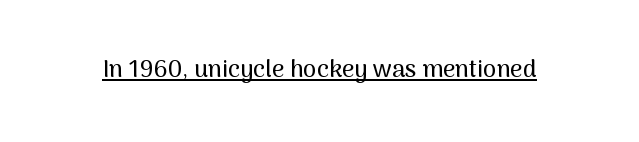
The image shows 24 px text type, upright; set normal letter spacing, underlined.
